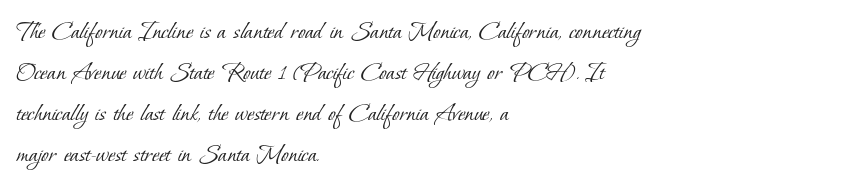
Q: Is the text bold? A: No.
Q: Is the text underlined? A: No.
Q: How is the paragraph aligned? A: Left-aligned.
Q: Is the spacing between letters normal or unusually wide? A: Normal.
Q: Is the spacing between lines tight, normal or loose? A: Normal.
